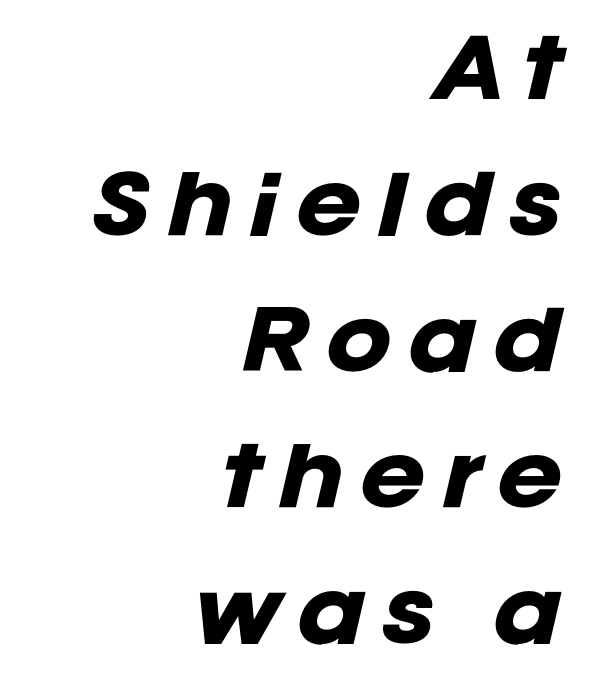
Emphasis by weight is at full strength: bold. The passage shown is typed in a proportional face where columns would drift. Emphasis-style slanted type is in use. Between one letter and the next there's a generous, obvious gap.
